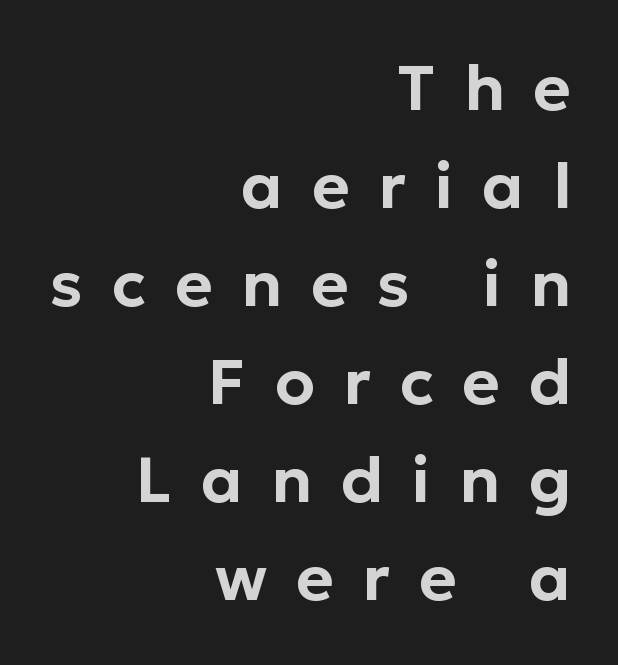
{"serif": "no", "italic": "no", "width": "normal", "stroke_contrast": "low", "x_height": "medium", "monospaced": "no", "underline": "no", "align": "right", "line_spacing": "normal", "line_spacing_ratio": 1.53, "letter_spacing": "wide", "letter_spacing_em": 0.45, "glyph_px": 64}
